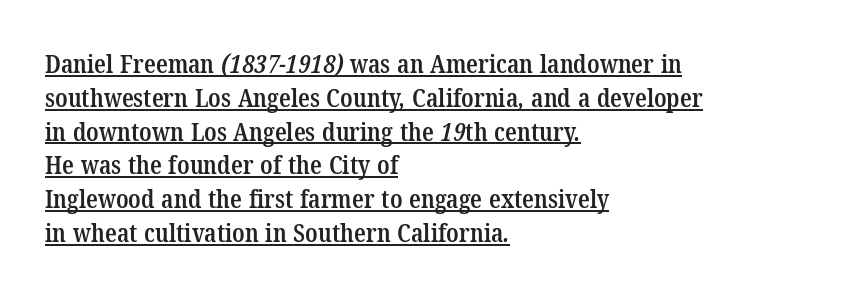
{"bold": "semi", "underline": "yes", "align": "left", "line_spacing": "normal", "line_spacing_ratio": 1.3, "letter_spacing": "normal", "letter_spacing_em": 0.0, "glyph_px": 26}
